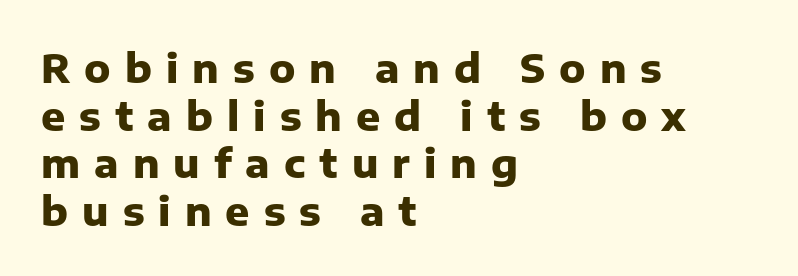
{"serif": "no", "italic": "no", "bold": "yes", "weight": "heavy", "width": "normal", "stroke_contrast": "low", "x_height": "medium", "monospaced": "no", "underline": "no", "align": "left", "line_spacing_ratio": 1.19, "letter_spacing": "wide", "letter_spacing_em": 0.35, "glyph_px": 40}
